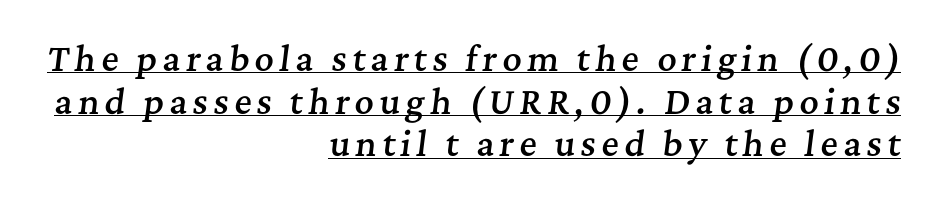
{"serif": "yes", "italic": "yes", "lean": "right", "slant_degrees": 7, "bold": "semi", "weight": "semibold", "width": "normal", "stroke_contrast": "medium", "x_height": "medium", "monospaced": "no", "underline": "yes", "align": "right", "line_spacing": "normal", "line_spacing_ratio": 1.29, "glyph_px": 33}
